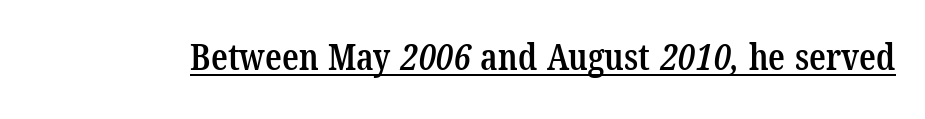
{"serif": "yes", "bold": "semi", "weight": "semibold", "width": "condensed", "stroke_contrast": "low", "x_height": "medium", "monospaced": "no", "underline": "yes", "letter_spacing": "normal", "letter_spacing_em": 0.0, "glyph_px": 37}
